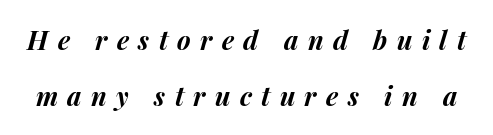
{"italic": "yes", "lean": "right", "slant_degrees": 15, "bold": "yes", "underline": "no", "line_spacing": "loose", "line_spacing_ratio": 2.17, "letter_spacing": "wide", "letter_spacing_em": 0.36, "glyph_px": 26}
